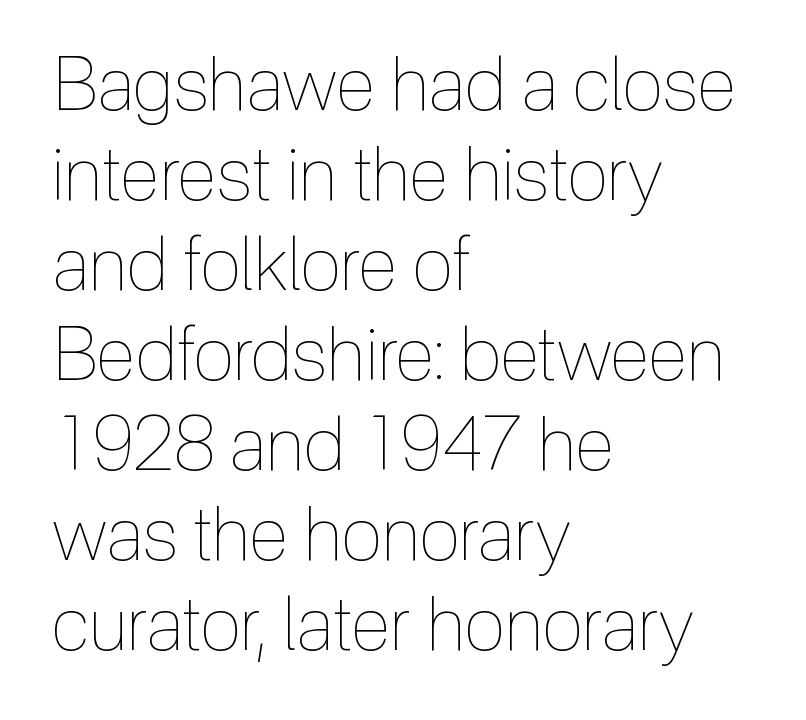
{"italic": "no", "bold": "no", "weight": "thin", "width": "condensed", "x_height": "medium", "monospaced": "no", "underline": "no", "align": "left", "line_spacing_ratio": 1.2, "letter_spacing": "normal", "letter_spacing_em": 0.0, "glyph_px": 75}
